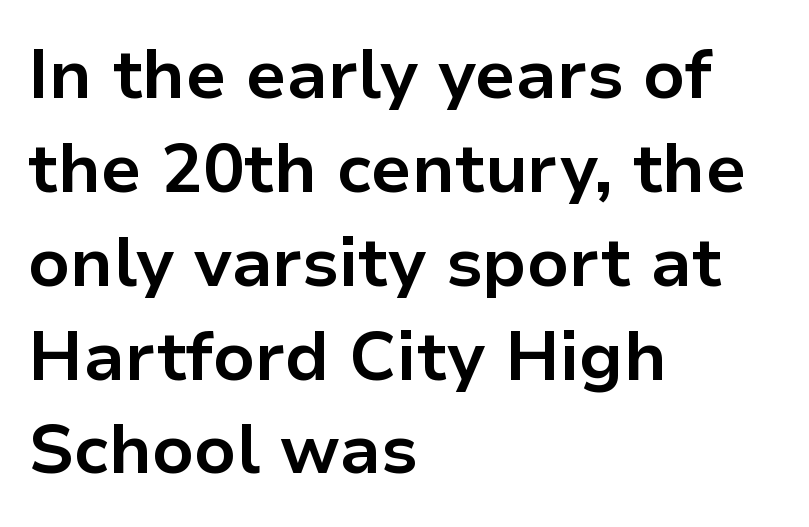
The image shows 69 px bold sans-serif type, upright; set left-aligned, normal line spacing (1.36x), normal letter spacing, not underlined; low stroke contrast and a medium x-height.
